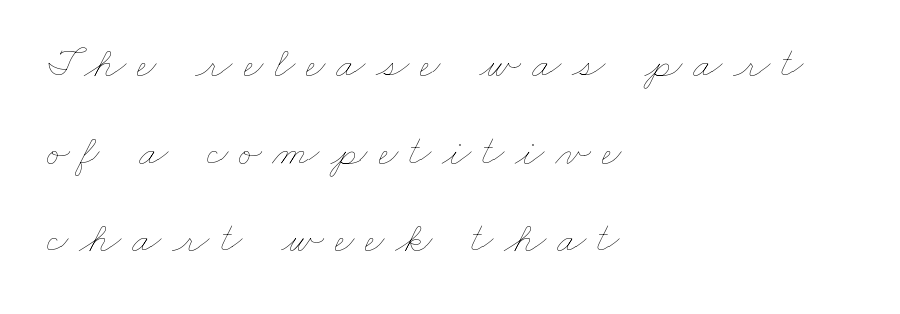
{"bold": "no", "weight": "thin", "width": "wide", "stroke_contrast": "low", "x_height": "small", "monospaced": "no", "underline": "no", "align": "left", "line_spacing": "loose", "line_spacing_ratio": 2.04, "letter_spacing": "wide", "letter_spacing_em": 0.25, "glyph_px": 43}
